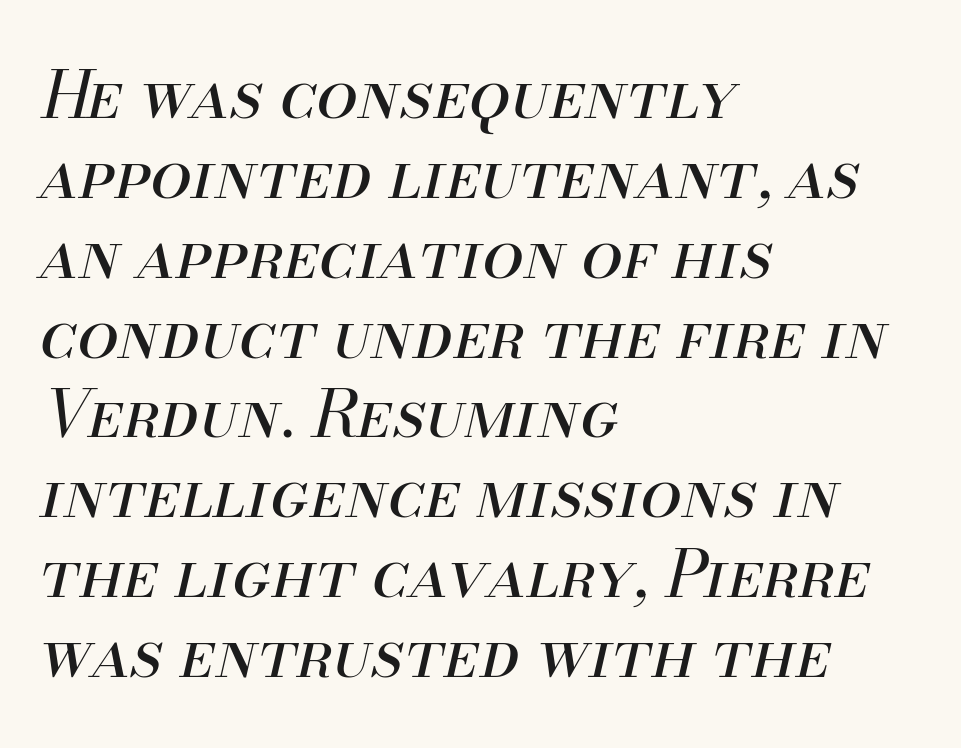
{"italic": "yes", "lean": "right", "slant_degrees": 13, "bold": "no", "weight": "regular", "width": "normal", "stroke_contrast": "medium", "x_height": "small", "monospaced": "no", "underline": "no", "align": "left", "line_spacing_ratio": 1.21, "letter_spacing": "normal", "letter_spacing_em": 0.0, "glyph_px": 66}
